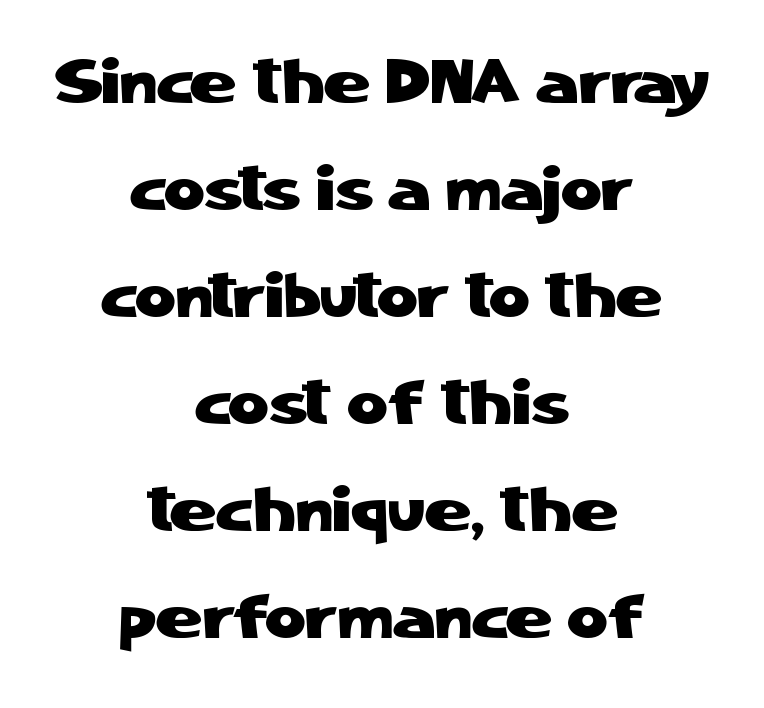
What stands out about the letter spacing? Nothing — it is the standard amount. Line spacing here is normal. Every row of glyphs is offset so its center matches the block's center. The space beneath each line is pristine and unruled. Each letter keeps its own natural width here, so spacing adapts to shape.
